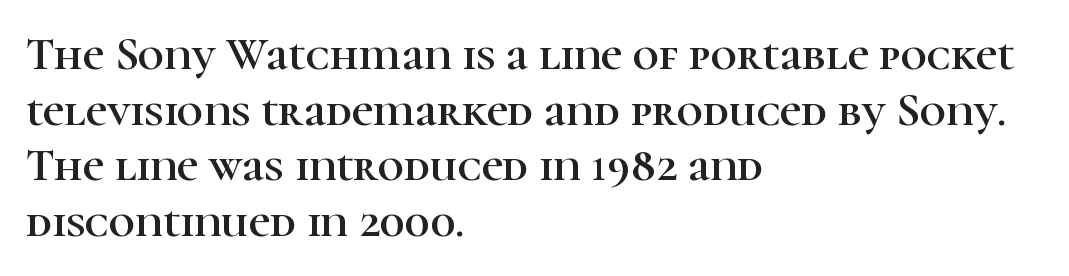
Q: Is the text italic (slanted)? A: No, it is upright.
Q: Is the typeface a serif or a sans-serif typeface? A: Serif.
Q: Is the text underlined? A: No.
Q: How is the paragraph aligned? A: Left-aligned.
Q: Is the spacing between letters normal or unusually wide? A: Normal.
Q: Width (condensed, normal, or wide)? A: Normal.
Q: Stroke contrast? A: High.
Q: x-height? A: Medium.
Q: Monospaced? A: No.
